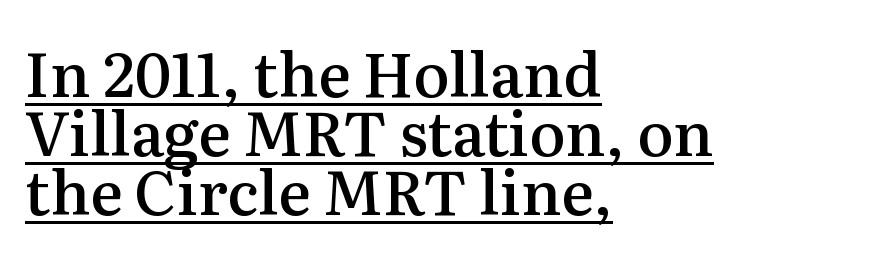
This is moderately heavy type, rendered in semibold. Spacing between characters is what you'd get straight out of the box. Ordinary non-slanted type is in use. Quick note: underline on.
